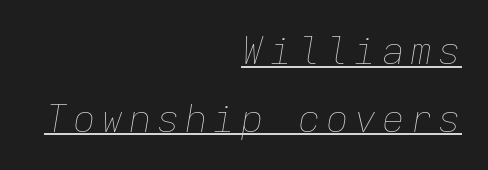
{"italic": "yes", "lean": "right", "slant_degrees": 9, "bold": "no", "weight": "thin", "width": "normal", "stroke_contrast": "low", "x_height": "medium", "monospaced": "yes", "underline": "yes", "align": "right", "line_spacing_ratio": 1.78, "glyph_px": 38}
